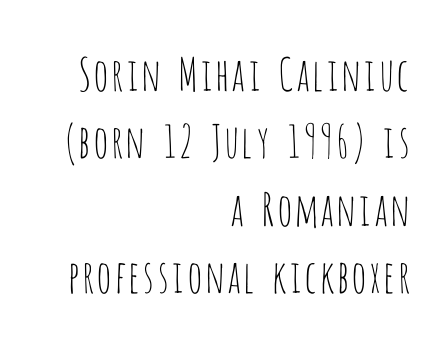
Q: Is the text bold? A: No.
Q: Is the text italic (slanted)? A: No, it is upright.
Q: Is the typeface a serif or a sans-serif typeface? A: Sans-serif.
Q: Is the text underlined? A: No.
Q: How is the paragraph aligned? A: Right-aligned.
Q: Is the spacing between letters normal or unusually wide? A: Normal.
Q: Is the spacing between lines tight, normal or loose? A: Normal.
Q: Width (condensed, normal, or wide)? A: Condensed.
Q: Stroke contrast? A: Low.
Q: x-height? A: Large.
Q: Monospaced? A: No.
